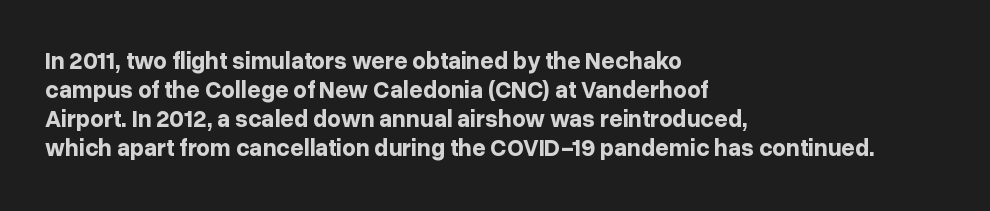
{"italic": "no", "bold": "yes", "underline": "no", "align": "left", "line_spacing_ratio": 1.21, "letter_spacing": "normal", "letter_spacing_em": 0.0, "glyph_px": 24}
